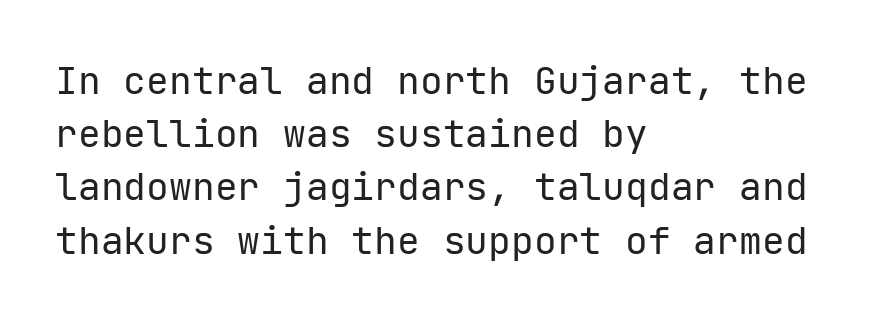
The image shows 38 px regular-weight sans-serif type, upright; set left-aligned, normal line spacing (1.4x), normal letter spacing, not underlined; low stroke contrast and a medium x-height.
